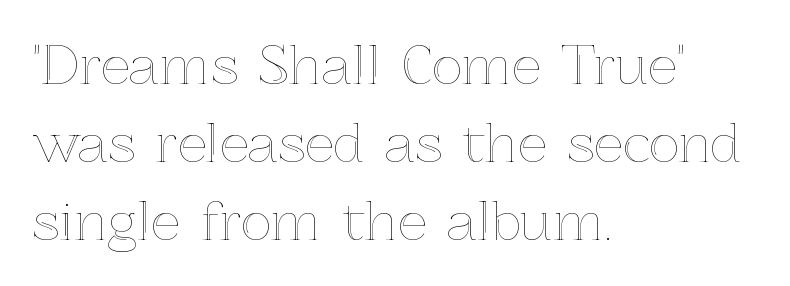
Q: Is the text italic (slanted)? A: No, it is upright.
Q: Is the text underlined? A: No.
Q: How is the paragraph aligned? A: Left-aligned.
Q: Is the spacing between letters normal or unusually wide? A: Normal.
Q: Is the spacing between lines tight, normal or loose? A: Normal.
Q: Width (condensed, normal, or wide)? A: Normal.
Q: x-height? A: Medium.
Q: Monospaced? A: No.
